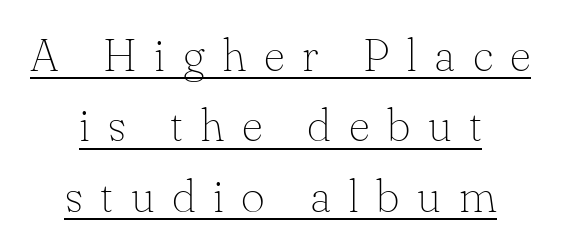
Q: Is the text bold? A: No.
Q: Is the text italic (slanted)? A: No, it is upright.
Q: Is the typeface a serif or a sans-serif typeface? A: Serif.
Q: Is the text underlined? A: Yes.
Q: How is the paragraph aligned? A: Centered.
Q: Is the spacing between letters normal or unusually wide? A: Unusually wide.
Q: Is the spacing between lines tight, normal or loose? A: Normal.
Q: Width (condensed, normal, or wide)? A: Normal.
Q: Stroke contrast? A: Low.
Q: x-height? A: Small.
Q: Monospaced? A: No.
